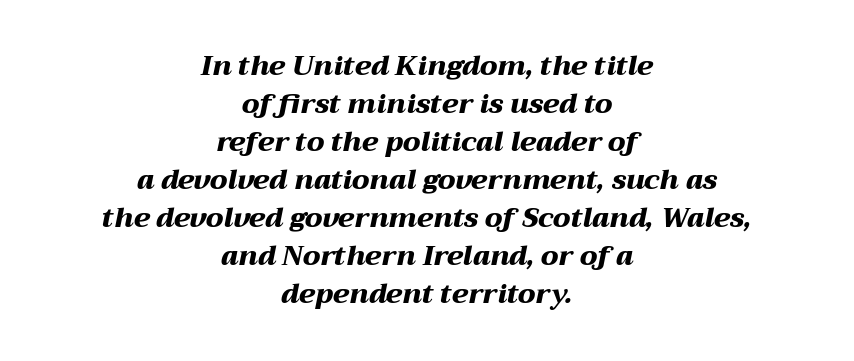
The area under the type is left untouched. The face used here is rendered with its standard letterfit. Is the type slanted? Yes — the strokes lean at a clear angle. These lines sit exactly where default settings would place them. What weight is shown? A full bold with thick strokes.
